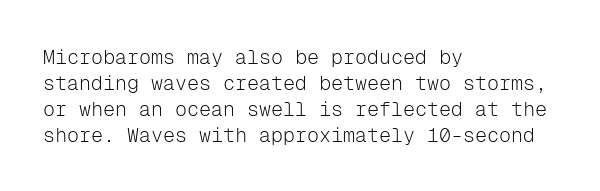
Q: Is the text bold? A: No.
Q: Is the text italic (slanted)? A: No, it is upright.
Q: Is the text underlined? A: No.
Q: How is the paragraph aligned? A: Left-aligned.
Q: Is the spacing between letters normal or unusually wide? A: Normal.
Q: Is the spacing between lines tight, normal or loose? A: Normal.
